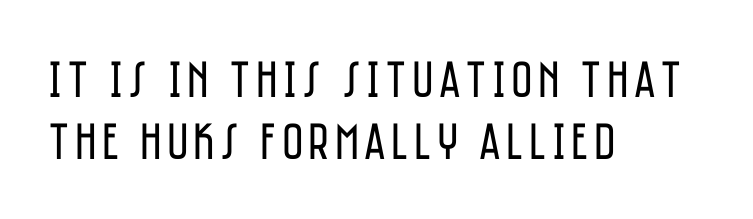
Q: Is the text bold? A: No.
Q: Is the text italic (slanted)? A: No, it is upright.
Q: Is the typeface a serif or a sans-serif typeface? A: Sans-serif.
Q: Is the text underlined? A: No.
Q: How is the paragraph aligned? A: Left-aligned.
Q: Width (condensed, normal, or wide)? A: Condensed.
Q: Stroke contrast? A: Low.
Q: x-height? A: Large.
Q: Monospaced? A: No.
